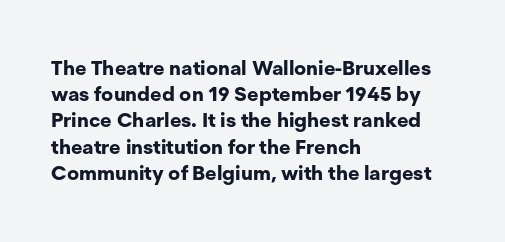
The image shows 20 px bold type, upright; set left-aligned, normal line spacing (1.31x), normal letter spacing, not underlined.
